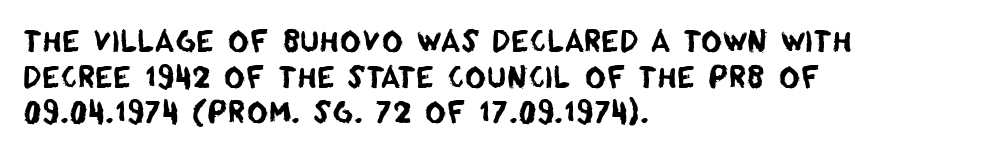
{"serif": "no", "width": "normal", "stroke_contrast": "low", "x_height": "large", "monospaced": "no", "underline": "no", "align": "left", "line_spacing_ratio": 1.23, "letter_spacing": "normal", "letter_spacing_em": 0.0, "glyph_px": 29}
